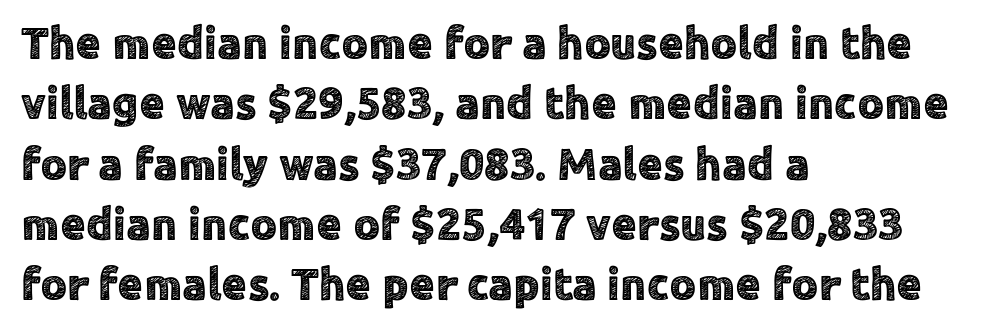
The letters advance in unequal steps, a hallmark of proportional type. Rows of type keep a routine distance in the vertical direction. Reading down the block, your eye returns to a fixed left position each line. Characters remain perfectly vertical along every line.
